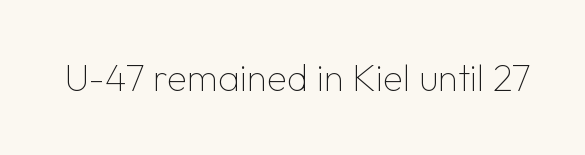
Q: Is the text bold? A: No.
Q: Is the text italic (slanted)? A: No, it is upright.
Q: Is the typeface a serif or a sans-serif typeface? A: Sans-serif.
Q: Is the text underlined? A: No.
Q: Is the spacing between letters normal or unusually wide? A: Normal.
Q: Width (condensed, normal, or wide)? A: Normal.
Q: Stroke contrast? A: Low.
Q: x-height? A: Medium.
Q: Monospaced? A: No.
